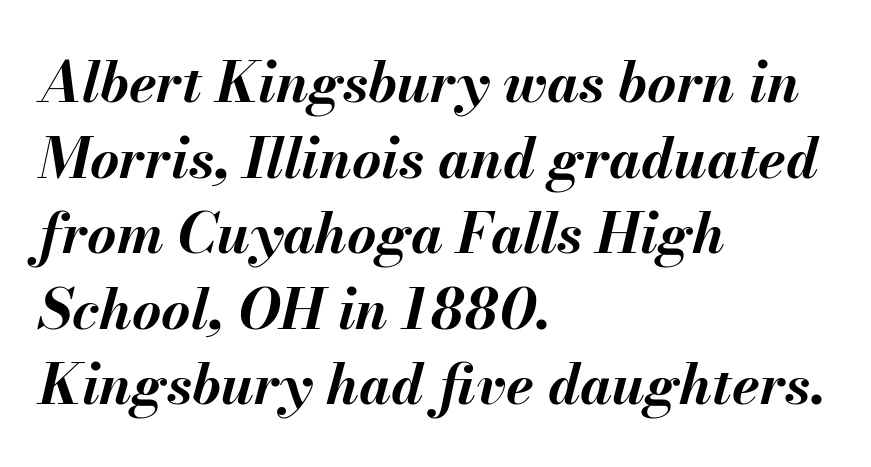
Just letters on the line, the space beneath them empty. Do the characters align in a grid? No, the font is proportional. Observe the lean: these are italic letterforms. Which margin do the lines hug? The left one — the right edge is uneven. Between one letter and the next there's only the usual sliver of space. A full-strength bold gives these letters their thick strokes.
